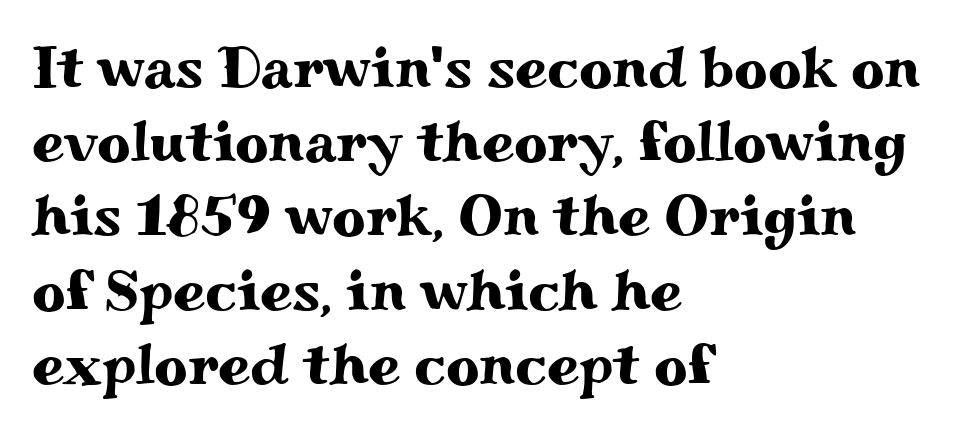
Q: Is the text italic (slanted)? A: No, it is upright.
Q: Is the typeface a serif or a sans-serif typeface? A: Serif.
Q: Is the text underlined? A: No.
Q: How is the paragraph aligned? A: Left-aligned.
Q: Is the spacing between letters normal or unusually wide? A: Normal.
Q: Is the spacing between lines tight, normal or loose? A: Normal.
Q: Width (condensed, normal, or wide)? A: Wide.
Q: Stroke contrast? A: Medium.
Q: x-height? A: Small.
Q: Monospaced? A: No.
